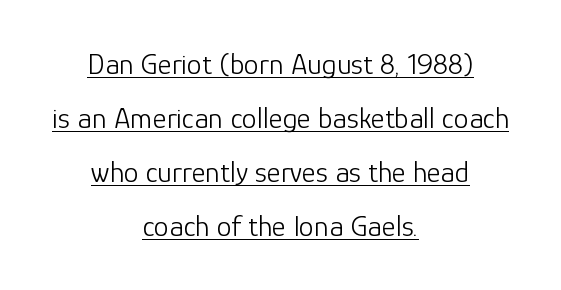
The image shows 30 px light sans-serif type, upright; set centered, line spacing 1.8x, normal letter spacing, underlined; low stroke contrast and a medium x-height.
